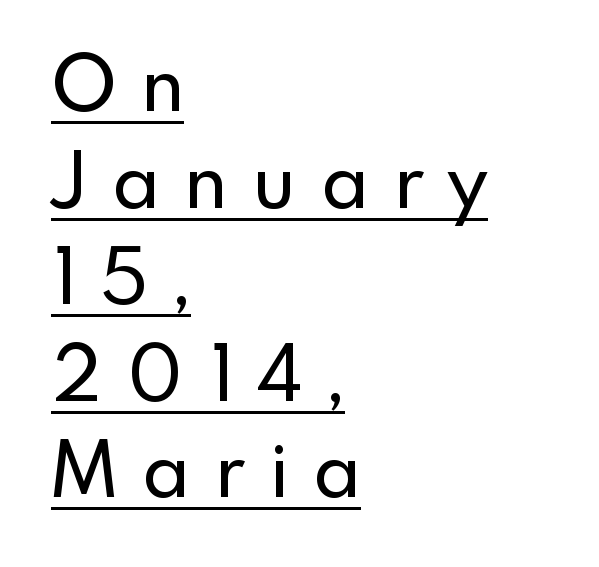
The image shows 76 px sans-serif type, upright; set left-aligned, normal line spacing (1.27x), unusually wide letter spacing (+0.33 em), underlined; a small x-height.
